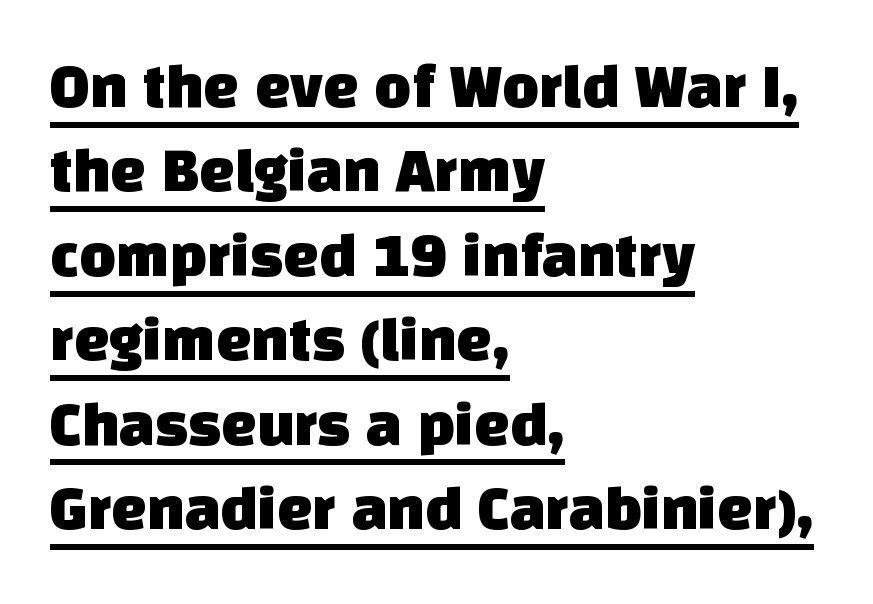
What decoration does the sample have? An underline. The designer went with a sans here, leaving each stem footless. The setting favours the left margin, as ordinary paragraphs usually do. Compared with typical body copy, the letter spacing here is the same. A normal amount of white space separates one row of letters from the next. Note the varied advance widths — an 'i' is clearly narrower than an 'm'.
